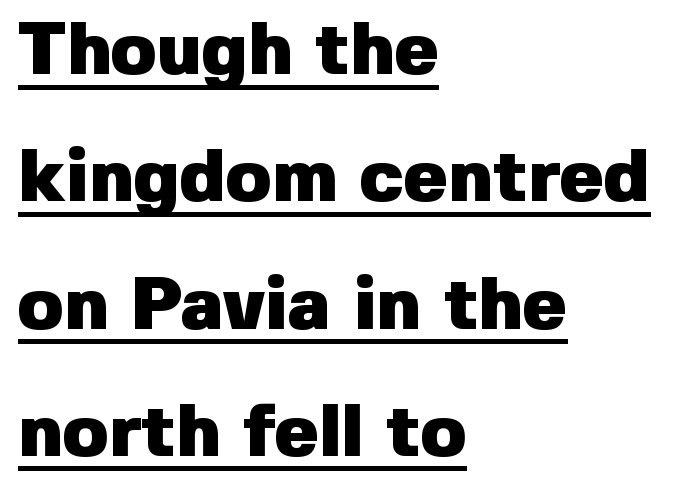
{"serif": "no", "italic": "no", "bold": "yes", "weight": "heavy", "width": "normal", "stroke_contrast": "low", "x_height": "medium", "monospaced": "no", "underline": "yes", "align": "left", "line_spacing_ratio": 1.72, "letter_spacing": "normal", "letter_spacing_em": 0.0, "glyph_px": 74}
